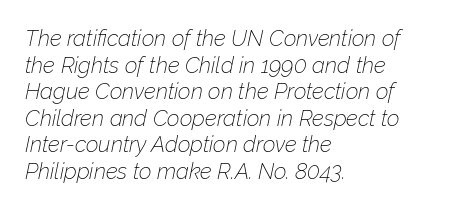
The image shows 22 px text type, italic (leaning right); set left-aligned, line spacing 1.21x, normal letter spacing, not underlined.
